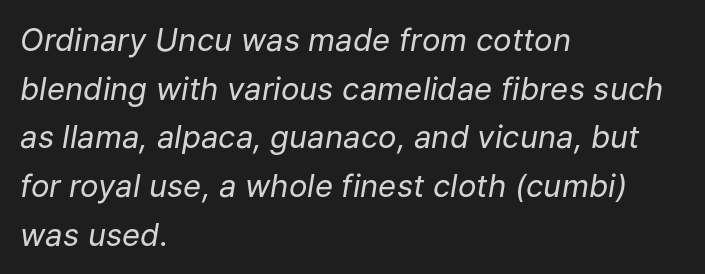
This is oblique type, the kind used for emphasis or titles. Plain, unruled lines of type. Counters stay open thanks to moderate or lighter strokes. Notice how descenders clear the ascenders below comfortably — that's standard leading.
